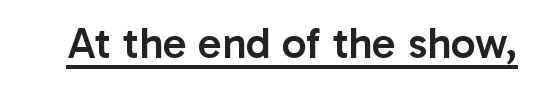
Q: Is the text bold? A: Semi-bold.
Q: Is the text italic (slanted)? A: No, it is upright.
Q: Is the typeface a serif or a sans-serif typeface? A: Sans-serif.
Q: Is the text underlined? A: Yes.
Q: Is the spacing between letters normal or unusually wide? A: Normal.
Q: Width (condensed, normal, or wide)? A: Normal.
Q: Stroke contrast? A: Low.
Q: x-height? A: Medium.
Q: Monospaced? A: No.
